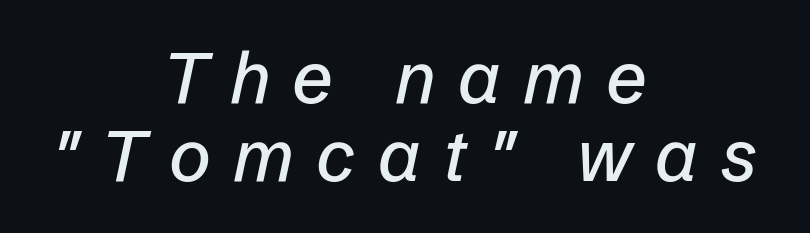
Proportional: the letters do not fall into vertical columns. The specimen omits any rule beneath the text block's lines. These lines stack symmetrically, like a column narrowing and widening about its center. Posture: slanted. Loose tracking; the words dissolve into strings of separated letters.
